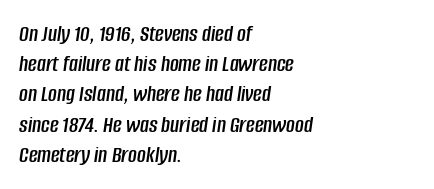
Q: Is the text italic (slanted)? A: Yes, it leans right by about 8 degrees.
Q: Is the text underlined? A: No.
Q: How is the paragraph aligned? A: Left-aligned.
Q: Is the spacing between letters normal or unusually wide? A: Normal.
Q: Is the spacing between lines tight, normal or loose? A: Normal.
